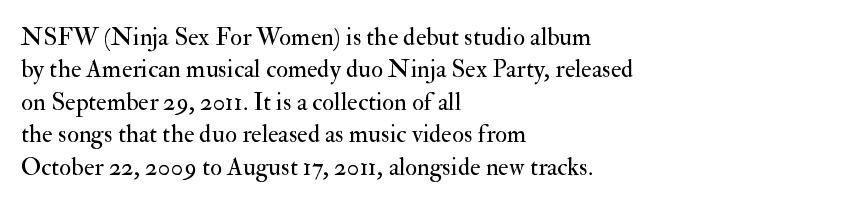
The words here are not underlined. Whoever set this chose a conventional vertical rhythm. Honestly, the letter spacing is just normal — you wouldn't notice it. Tall strokes in this sample are plumb rather than angled. Compared with a centered layout, this one pins lines to the left instead. The weight tops out at a normal text grade.
